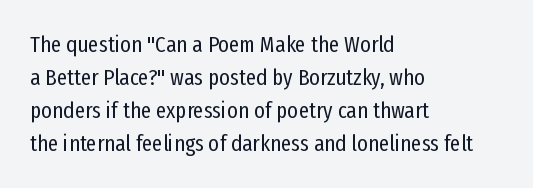
{"italic": "no", "bold": "no", "underline": "no", "align": "left", "line_spacing": "normal", "line_spacing_ratio": 1.43, "letter_spacing": "normal", "letter_spacing_em": 0.0, "glyph_px": 23}
